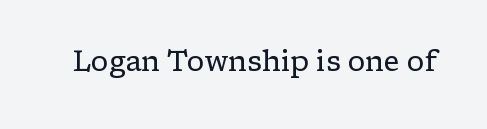
Underlining? Definitely not there. Words appear dense and cohesive because spacing is normal. Letters have the restrained weight of plain body copy at most. Looks like regular typesetting: each glyph gets only the width it needs. Every character sits straight up, as roman type does. Classification — serif.
